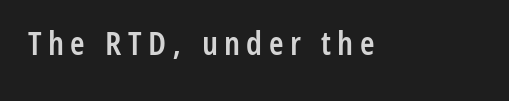
Plain, unruled lines of type. The face used here is a semibold: visibly heavier than regular, lighter than bold. Rendered with straight, roman letterforms. The letters advance in unequal steps, a hallmark of proportional type.
